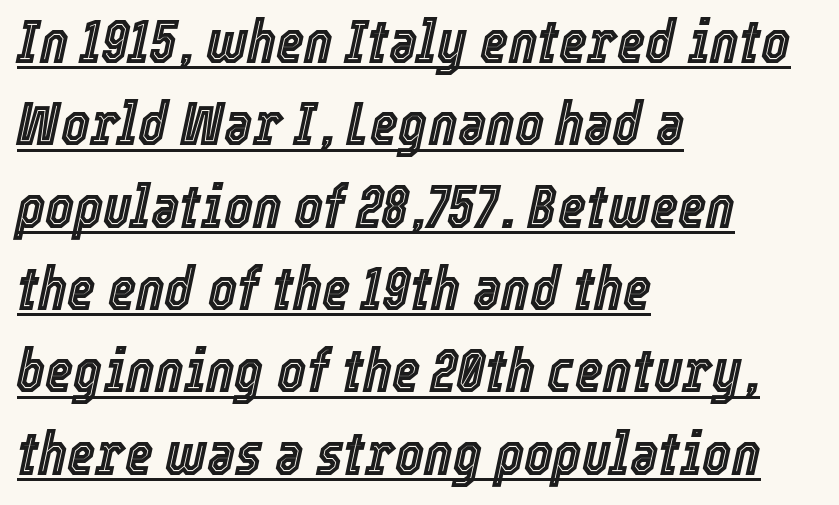
{"italic": "yes", "lean": "right", "slant_degrees": 12, "width": "condensed", "x_height": "medium", "monospaced": "no", "underline": "yes", "align": "left", "line_spacing": "normal", "line_spacing_ratio": 1.35, "letter_spacing": "normal", "letter_spacing_em": 0.0, "glyph_px": 61}
